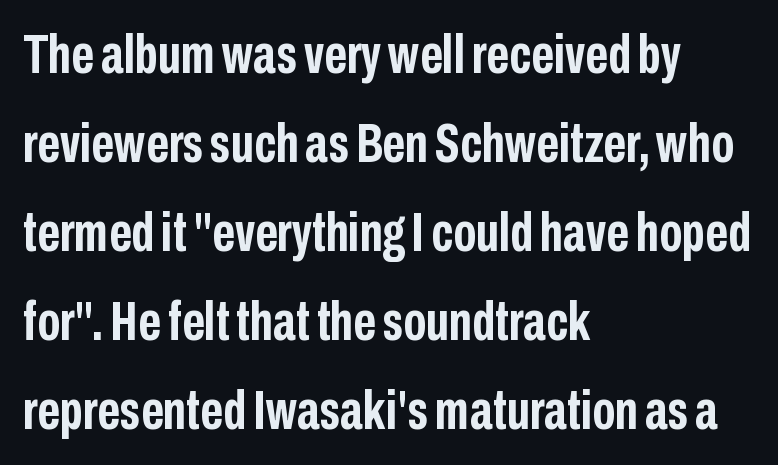
Q: Is the text bold? A: Yes.
Q: Is the text italic (slanted)? A: No, it is upright.
Q: Is the typeface a serif or a sans-serif typeface? A: Sans-serif.
Q: Is the text underlined? A: No.
Q: How is the paragraph aligned? A: Left-aligned.
Q: Is the spacing between letters normal or unusually wide? A: Normal.
Q: Is the spacing between lines tight, normal or loose? A: Normal.
Q: Width (condensed, normal, or wide)? A: Condensed.
Q: Stroke contrast? A: Low.
Q: x-height? A: Medium.
Q: Monospaced? A: No.
